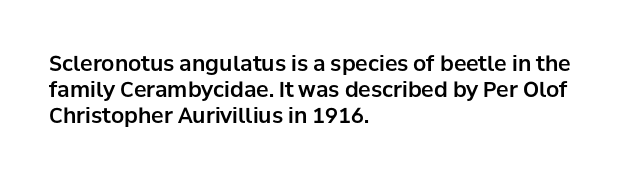
Q: Is the text italic (slanted)? A: No, it is upright.
Q: Is the text underlined? A: No.
Q: How is the paragraph aligned? A: Left-aligned.
Q: Is the spacing between letters normal or unusually wide? A: Normal.
